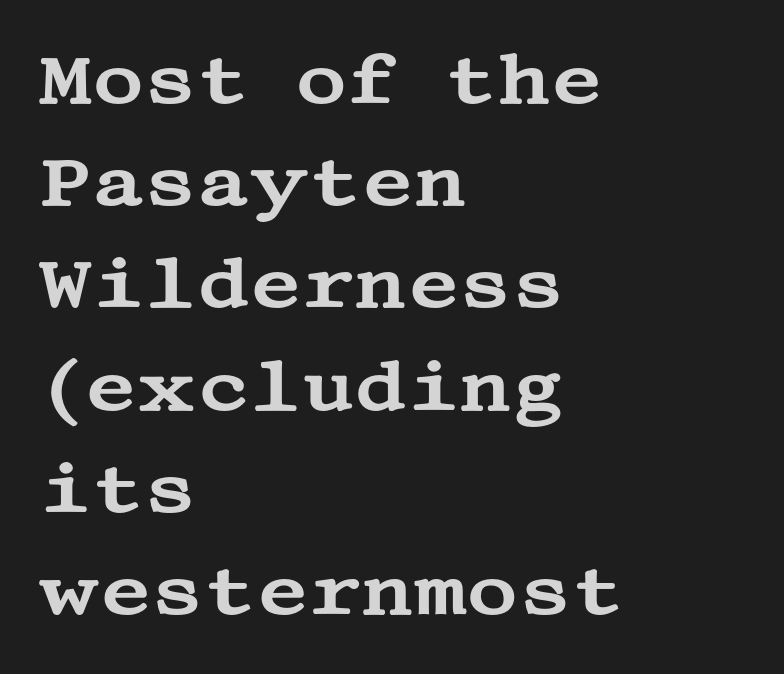
Q: Is the text italic (slanted)? A: No, it is upright.
Q: Is the typeface a serif or a sans-serif typeface? A: Serif.
Q: Is the text underlined? A: No.
Q: How is the paragraph aligned? A: Left-aligned.
Q: Is the spacing between letters normal or unusually wide? A: Normal.
Q: Is the spacing between lines tight, normal or loose? A: Normal.
Q: Width (condensed, normal, or wide)? A: Wide.
Q: Stroke contrast? A: Medium.
Q: x-height? A: Large.
